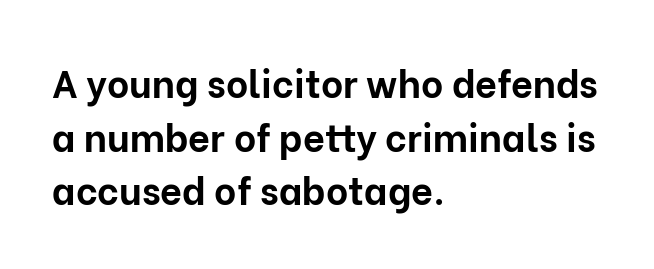
{"serif": "no", "italic": "no", "bold": "yes", "weight": "bold", "width": "normal", "stroke_contrast": "low", "x_height": "medium", "monospaced": "no", "underline": "no", "align": "left", "line_spacing": "normal", "line_spacing_ratio": 1.41, "letter_spacing": "normal", "letter_spacing_em": 0.0, "glyph_px": 38}
